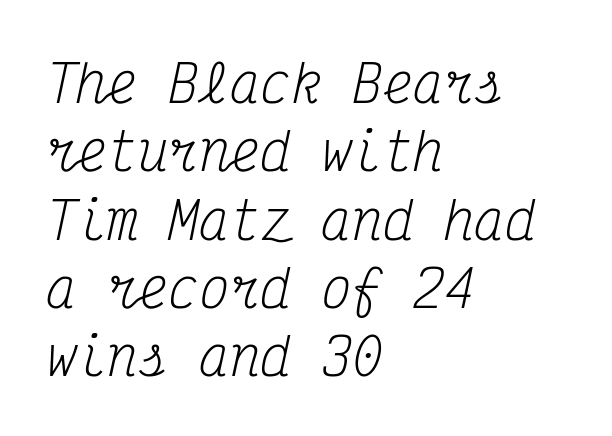
Q: Is the text bold? A: No.
Q: Is the text italic (slanted)? A: Yes, it leans right by about 12 degrees.
Q: Is the typeface a serif or a sans-serif typeface? A: Serif.
Q: Is the text underlined? A: No.
Q: How is the paragraph aligned? A: Left-aligned.
Q: Is the spacing between letters normal or unusually wide? A: Normal.
Q: Is the spacing between lines tight, normal or loose? A: Normal.
Q: Width (condensed, normal, or wide)? A: Condensed.
Q: Stroke contrast? A: Medium.
Q: x-height? A: Medium.
Q: Monospaced? A: Yes.
